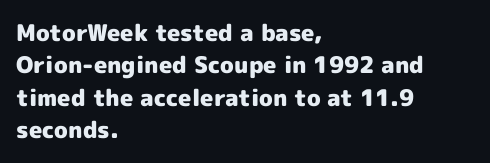
Q: Is the text bold? A: Yes.
Q: Is the text italic (slanted)? A: No, it is upright.
Q: Is the text underlined? A: No.
Q: How is the paragraph aligned? A: Left-aligned.
Q: Is the spacing between letters normal or unusually wide? A: Normal.
Q: Is the spacing between lines tight, normal or loose? A: Normal.
